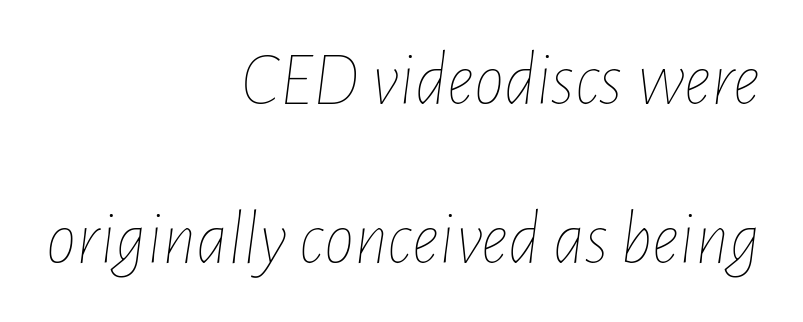
{"italic": "yes", "lean": "right", "slant_degrees": 7, "bold": "no", "weight": "thin", "width": "condensed", "stroke_contrast": "low", "x_height": "medium", "monospaced": "no", "underline": "no", "align": "right", "line_spacing": "loose", "line_spacing_ratio": 2.09, "letter_spacing": "normal", "letter_spacing_em": 0.0, "glyph_px": 76}
